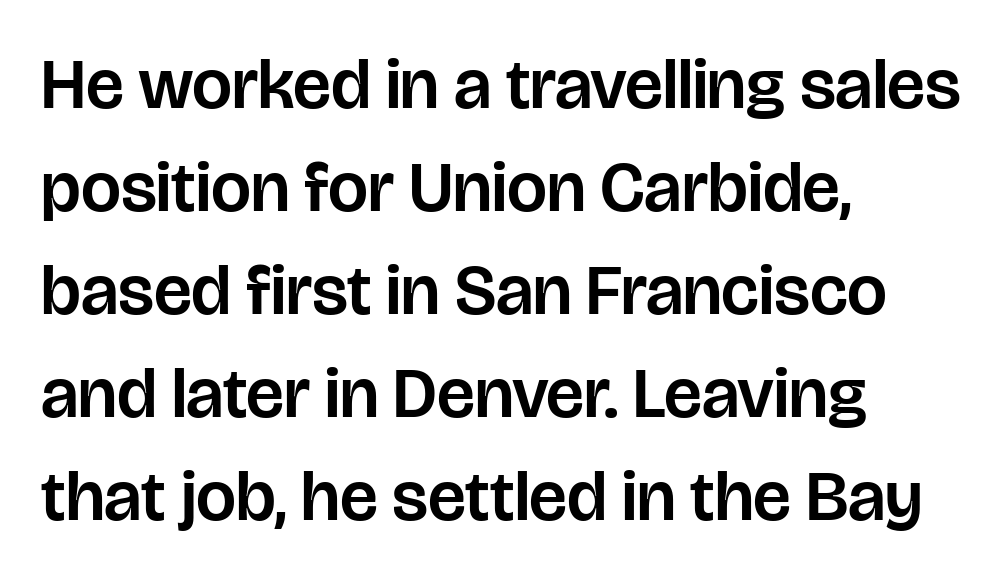
The image shows 71 px sans-serif type, upright; set left-aligned, normal line spacing (1.45x), normal letter spacing, not underlined; low stroke contrast and a large x-height.
